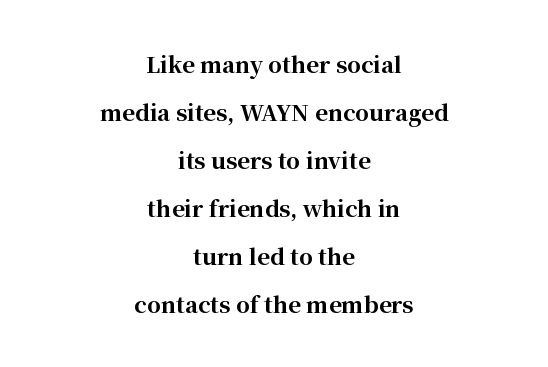
No word sits above an underline. How would I describe the line gaps? Wide and relaxed. Do the letters lean? They stand straight. Between one letter and the next there's only the usual sliver of space. Look at the stroke-to-counter ratio: heavy, a bold. Typeset on center — no edge is straight.
